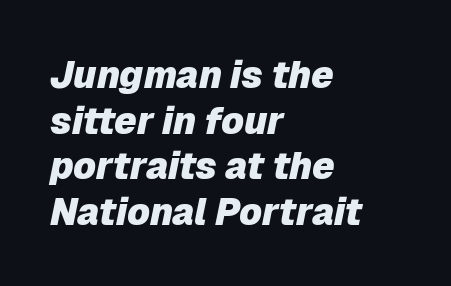
{"italic": "yes", "lean": "right", "slant_degrees": 12, "bold": "yes", "weight": "heavy", "width": "normal", "stroke_contrast": "low", "x_height": "medium", "monospaced": "no", "underline": "no", "align": "left", "line_spacing_ratio": 1.23, "letter_spacing": "normal", "letter_spacing_em": 0.0, "glyph_px": 37}
